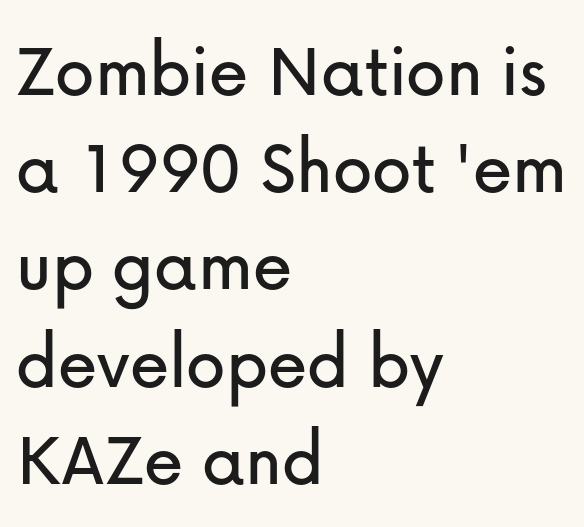
Q: Is the text italic (slanted)? A: No, it is upright.
Q: Is the typeface a serif or a sans-serif typeface? A: Sans-serif.
Q: Is the text underlined? A: No.
Q: How is the paragraph aligned? A: Left-aligned.
Q: Is the spacing between letters normal or unusually wide? A: Normal.
Q: Width (condensed, normal, or wide)? A: Normal.
Q: Stroke contrast? A: Low.
Q: x-height? A: Medium.
Q: Monospaced? A: No.
